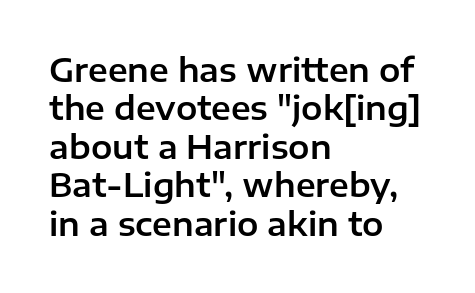
Observe the absence of serifs on each vertical stroke in this sample. Underline: absent. Ordinary non-slanted type is in use. Reading down the block, your eye returns to a fixed left position each line. The face used here is proportionally spaced, like ordinary book or web type.
